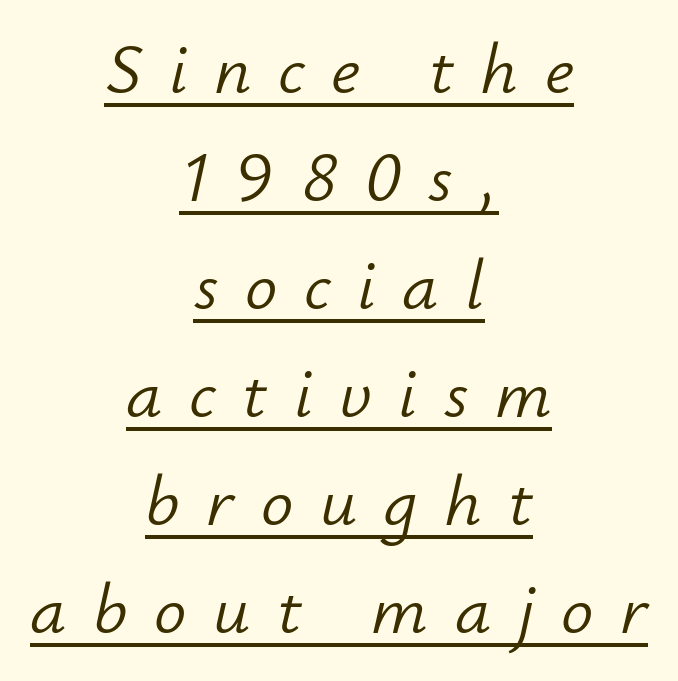
Q: Is the text bold? A: No.
Q: Is the text italic (slanted)? A: Yes, it leans right by about 12 degrees.
Q: Is the text underlined? A: Yes.
Q: How is the paragraph aligned? A: Centered.
Q: Is the spacing between letters normal or unusually wide? A: Unusually wide.
Q: Is the spacing between lines tight, normal or loose? A: Normal.
Q: Width (condensed, normal, or wide)? A: Normal.
Q: Stroke contrast? A: Low.
Q: x-height? A: Small.
Q: Monospaced? A: No.
